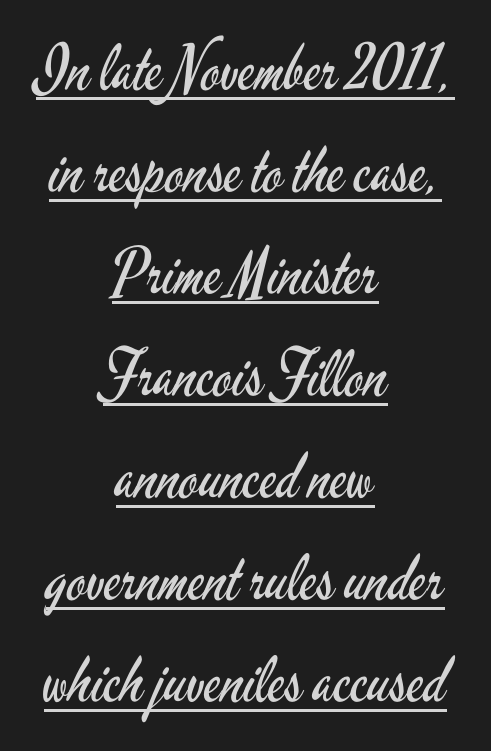
{"serif": "no", "bold": "no", "weight": "regular", "width": "condensed", "stroke_contrast": "low", "x_height": "small", "monospaced": "no", "underline": "yes", "align": "center", "line_spacing": "normal", "line_spacing_ratio": 1.62, "letter_spacing": "normal", "letter_spacing_em": 0.0, "glyph_px": 63}
